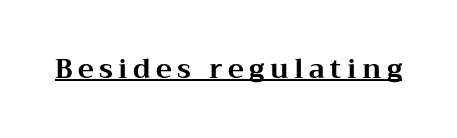
The lettering stays uniformly vertical, giving the passage a roman look. A full-strength bold gives these letters their thick strokes. Caption: lettering with a line underneath. A typesetter would call this heavily tracked-out type.
